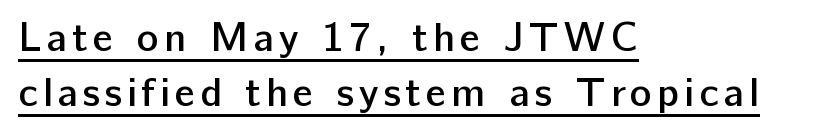
Q: Is the text bold? A: Semi-bold.
Q: Is the text italic (slanted)? A: No, it is upright.
Q: Is the typeface a serif or a sans-serif typeface? A: Sans-serif.
Q: Is the text underlined? A: Yes.
Q: How is the paragraph aligned? A: Left-aligned.
Q: Is the spacing between lines tight, normal or loose? A: Normal.
Q: Width (condensed, normal, or wide)? A: Normal.
Q: Stroke contrast? A: Low.
Q: x-height? A: Medium.
Q: Monospaced? A: No.
